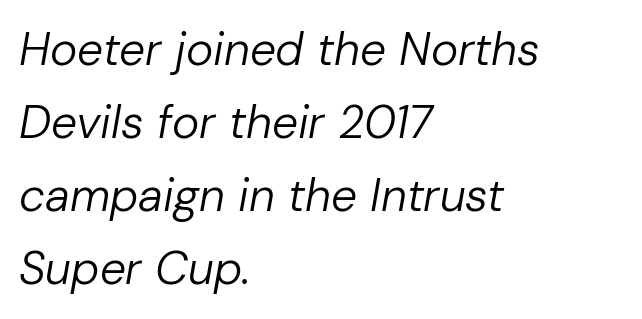
{"italic": "yes", "lean": "right", "slant_degrees": 10, "bold": "no", "weight": "regular", "width": "normal", "stroke_contrast": "low", "x_height": "medium", "monospaced": "no", "underline": "no", "align": "left", "line_spacing": "normal", "line_spacing_ratio": 1.59, "letter_spacing": "normal", "letter_spacing_em": 0.0, "glyph_px": 46}
